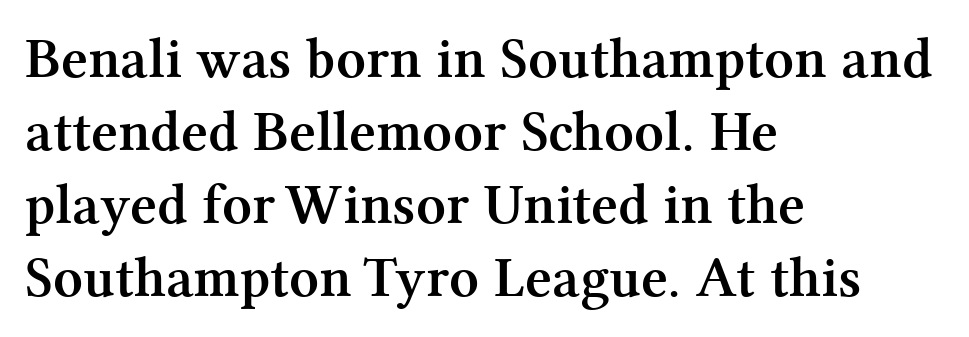
{"serif": "yes", "italic": "no", "bold": "yes", "weight": "semibold", "width": "normal", "stroke_contrast": "medium", "x_height": "medium", "monospaced": "no", "underline": "no", "align": "left", "line_spacing": "normal", "line_spacing_ratio": 1.26, "letter_spacing": "normal", "letter_spacing_em": 0.0, "glyph_px": 58}
